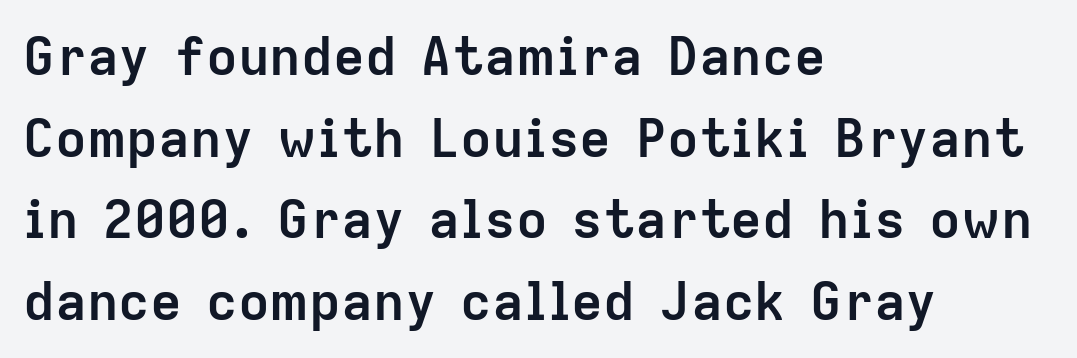
{"serif": "no", "italic": "no", "bold": "yes", "weight": "semibold", "width": "normal", "stroke_contrast": "low", "x_height": "medium", "monospaced": "no", "underline": "no", "align": "left", "line_spacing": "normal", "line_spacing_ratio": 1.54, "letter_spacing": "normal", "letter_spacing_em": 0.0, "glyph_px": 53}
